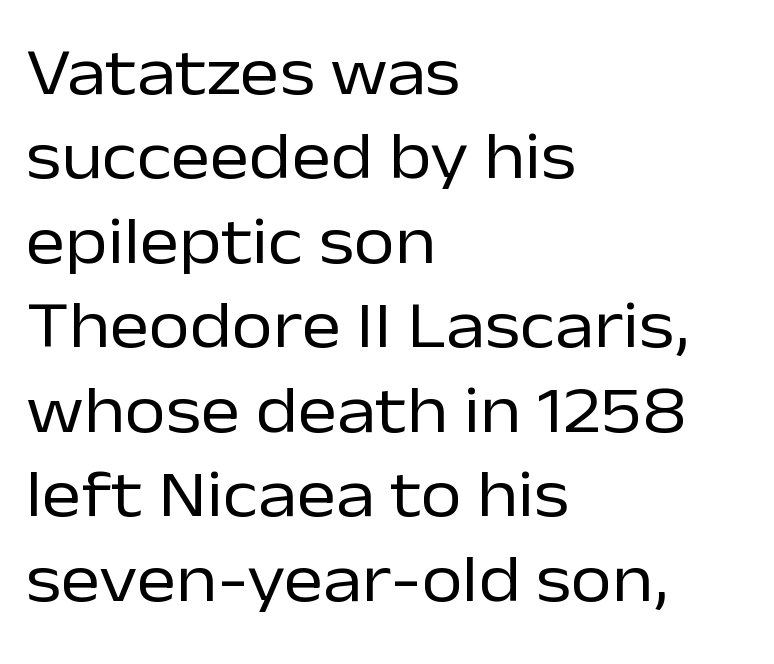
{"serif": "no", "italic": "no", "bold": "no", "weight": "regular", "width": "normal", "stroke_contrast": "low", "x_height": "medium", "monospaced": "no", "underline": "no", "align": "left", "line_spacing": "normal", "line_spacing_ratio": 1.26, "letter_spacing": "normal", "letter_spacing_em": 0.0, "glyph_px": 67}
